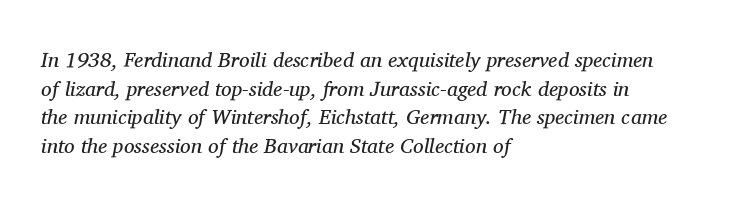
The image shows 21 px text type, italic (leaning right); set left-aligned, normal line spacing (1.36x), normal letter spacing, not underlined.
